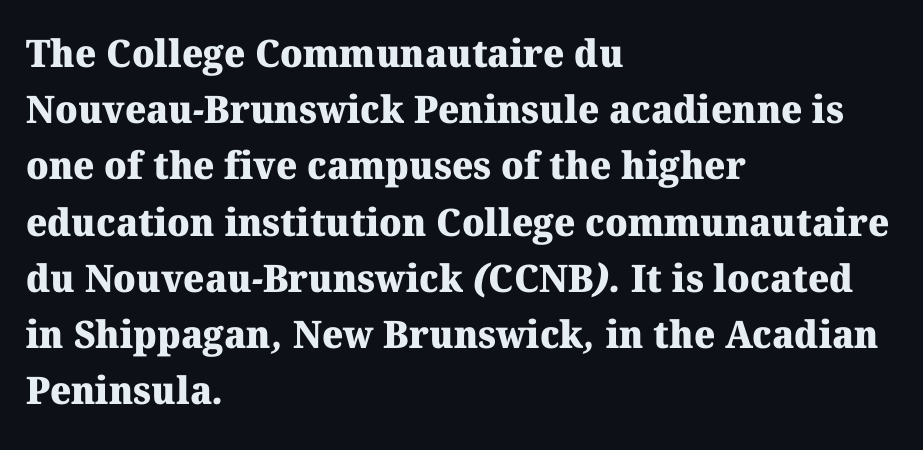
The lines are quadded left. No word sits above an underline. Unlike a clean sans, this face finishes its strokes with serifs. Note the varied advance widths — an 'i' is clearly narrower than an 'm'.
